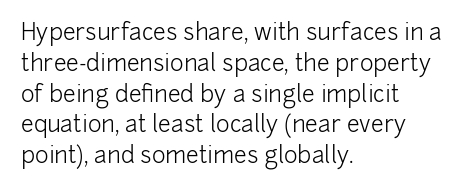
Q: Is the text bold? A: No.
Q: Is the text italic (slanted)? A: No, it is upright.
Q: Is the text underlined? A: No.
Q: How is the paragraph aligned? A: Left-aligned.
Q: Is the spacing between letters normal or unusually wide? A: Normal.
Q: Is the spacing between lines tight, normal or loose? A: Normal.
